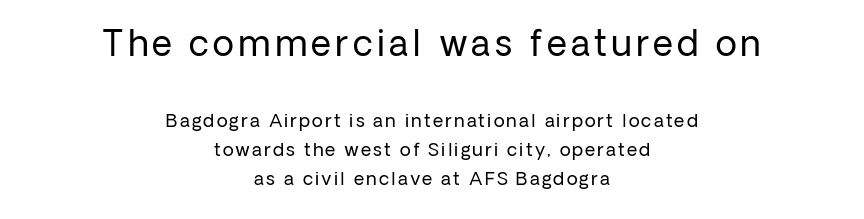
The image shows 35 px regular-weight sans-serif type, upright; set centered, normal line spacing (1.6x), not underlined; the first (top) block is 1.94x larger; low stroke contrast and a medium x-height.
